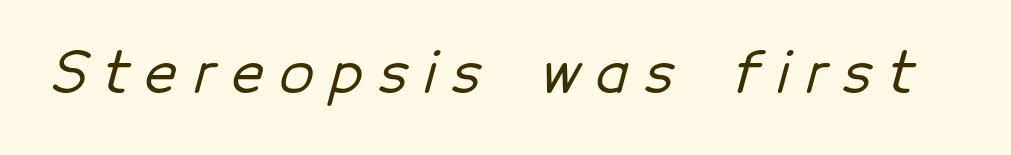
Decoration check: the copy has no underline. Grotesque or geometric, the face here clearly has no serifs. Compared with typical body copy, the letter spacing here is much looser. Note the varied advance widths — an 'i' is clearly narrower than an 'm'.
